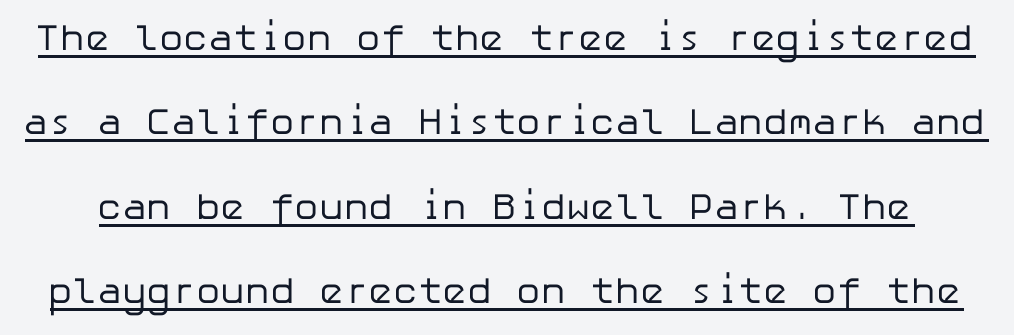
Q: Is the text bold? A: No.
Q: Is the text italic (slanted)? A: No, it is upright.
Q: Is the typeface a serif or a sans-serif typeface? A: Sans-serif.
Q: Is the text underlined? A: Yes.
Q: Is the spacing between letters normal or unusually wide? A: Normal.
Q: Is the spacing between lines tight, normal or loose? A: Loose.
Q: Width (condensed, normal, or wide)? A: Normal.
Q: Stroke contrast? A: Low.
Q: x-height? A: Medium.
